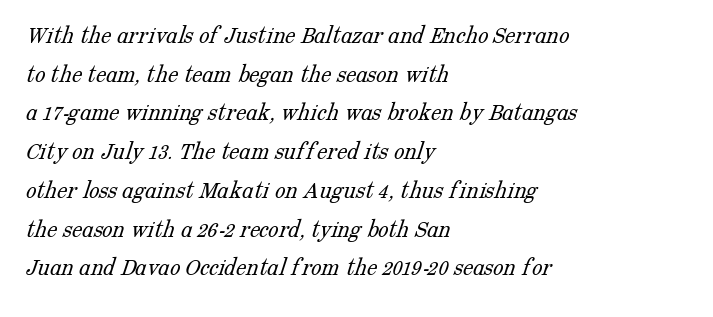
The passage shown stacks its lines at a standard gap. Underline: absent. The typesetter chose a ragged-right arrangement here. Weight class: somewhere from thin through regular.
